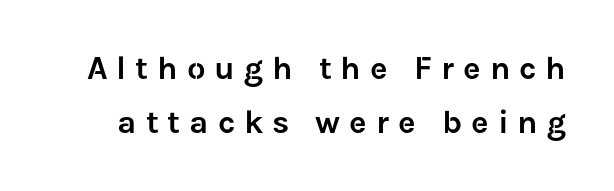
Clear beneath every line of the passage. Is this a fixed-width face? No — the glyphs have proportional, varying widths. The font family rendered here belongs to the sans-serif group. The tracking reads as deliberately expanded to a designer's eye.
